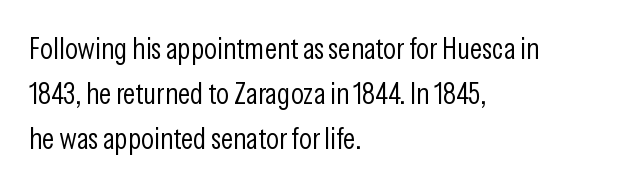
Q: Is the text bold? A: No.
Q: Is the text italic (slanted)? A: No, it is upright.
Q: Is the typeface a serif or a sans-serif typeface? A: Sans-serif.
Q: Is the text underlined? A: No.
Q: How is the paragraph aligned? A: Left-aligned.
Q: Is the spacing between letters normal or unusually wide? A: Normal.
Q: Is the spacing between lines tight, normal or loose? A: Normal.
Q: Width (condensed, normal, or wide)? A: Condensed.
Q: Stroke contrast? A: Low.
Q: x-height? A: Medium.
Q: Monospaced? A: No.
